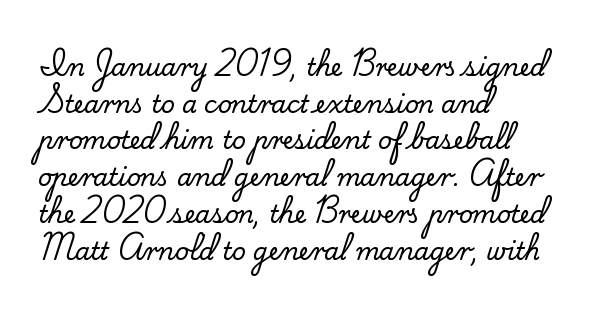
Glyph-to-glyph distance matches everyday printed text. The line-height multiplier appears to be the usual default. The rag falls on the right side of this text block.
